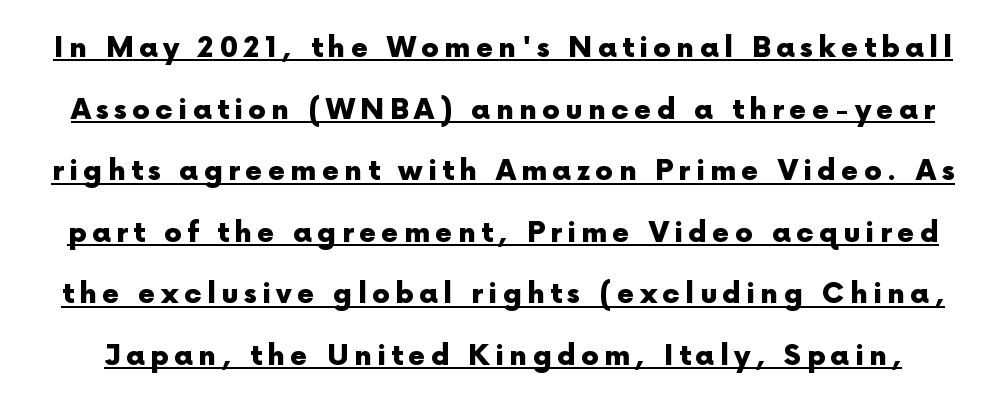
Q: Is the text bold? A: Yes.
Q: Is the text italic (slanted)? A: No, it is upright.
Q: Is the typeface a serif or a sans-serif typeface? A: Sans-serif.
Q: Is the text underlined? A: Yes.
Q: Is the spacing between lines tight, normal or loose? A: Loose.
Q: Width (condensed, normal, or wide)? A: Normal.
Q: x-height? A: Medium.
Q: Monospaced? A: No.
